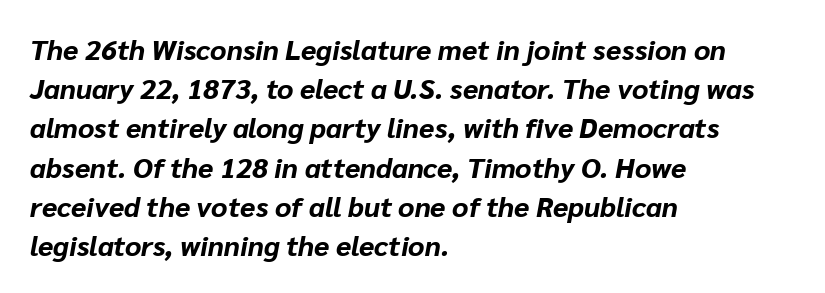
{"italic": "yes", "lean": "right", "slant_degrees": 10, "bold": "yes", "weight": "bold", "width": "normal", "stroke_contrast": "low", "x_height": "medium", "monospaced": "no", "underline": "no", "align": "left", "line_spacing": "normal", "line_spacing_ratio": 1.4, "letter_spacing": "normal", "letter_spacing_em": 0.0, "glyph_px": 28}
